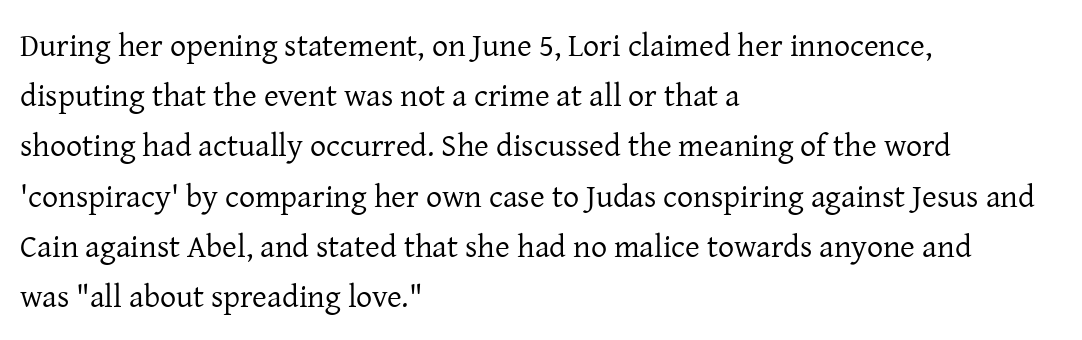
{"serif": "yes", "italic": "no", "bold": "no", "weight": "regular", "width": "normal", "stroke_contrast": "low", "x_height": "medium", "monospaced": "no", "underline": "no", "align": "left", "line_spacing": "normal", "line_spacing_ratio": 1.57, "letter_spacing": "normal", "letter_spacing_em": 0.0, "glyph_px": 32}
